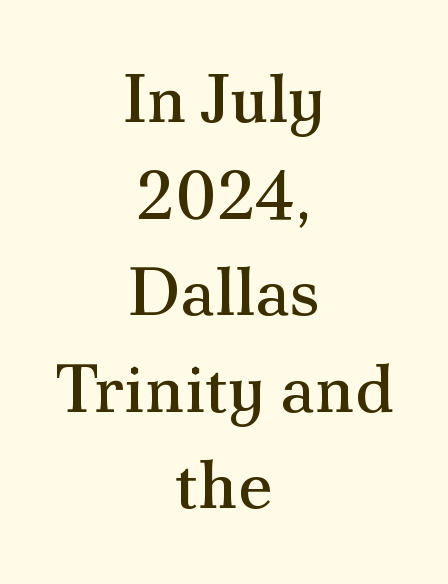
{"serif": "yes", "italic": "no", "bold": "no", "weight": "regular", "width": "normal", "stroke_contrast": "medium", "x_height": "small", "monospaced": "no", "underline": "no", "align": "center", "line_spacing": "normal", "line_spacing_ratio": 1.42, "letter_spacing": "normal", "letter_spacing_em": 0.0, "glyph_px": 68}
